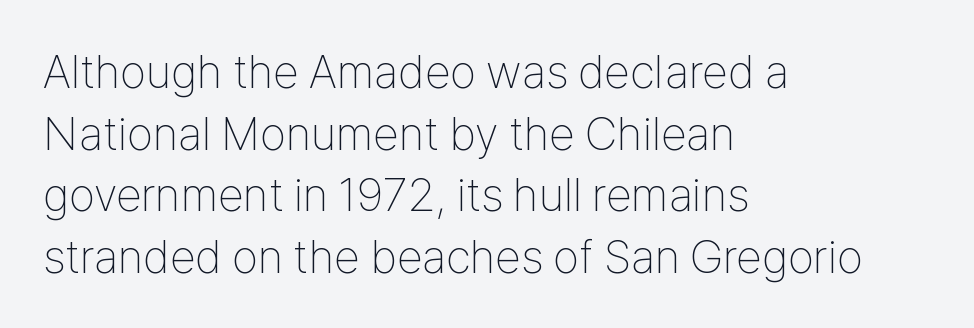
Every row of glyphs begins at an identical x-position on the left. Looks like regular typesetting: each glyph gets only the width it needs. The line texture is even and compact thanks to regular tracking. Ascenders rise straight up at ninety degrees.
